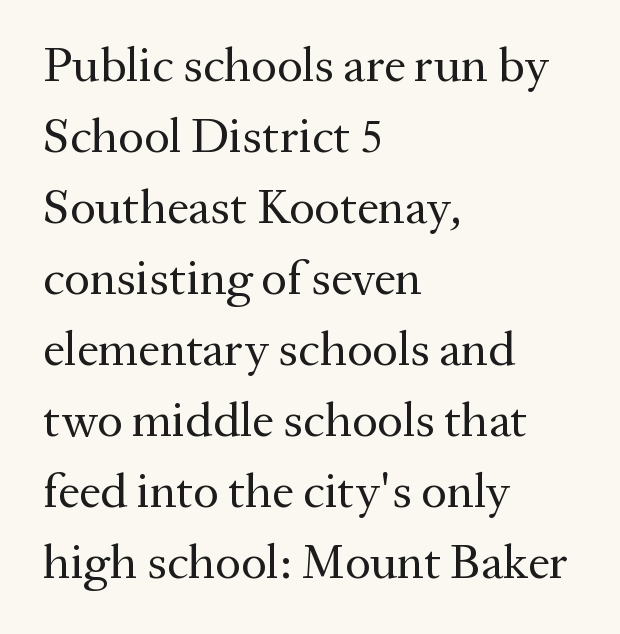
The image shows 49 px regular-weight serif type, upright; set left-aligned, normal line spacing (1.45x), normal letter spacing, not underlined; medium stroke contrast and a medium x-height.
